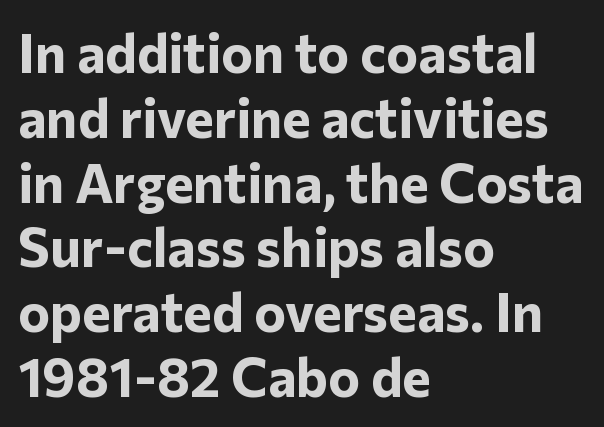
Q: Is the text bold? A: Yes.
Q: Is the text italic (slanted)? A: No, it is upright.
Q: Is the typeface a serif or a sans-serif typeface? A: Sans-serif.
Q: Is the text underlined? A: No.
Q: How is the paragraph aligned? A: Left-aligned.
Q: Is the spacing between letters normal or unusually wide? A: Normal.
Q: Width (condensed, normal, or wide)? A: Normal.
Q: Stroke contrast? A: Low.
Q: x-height? A: Medium.
Q: Monospaced? A: No.
